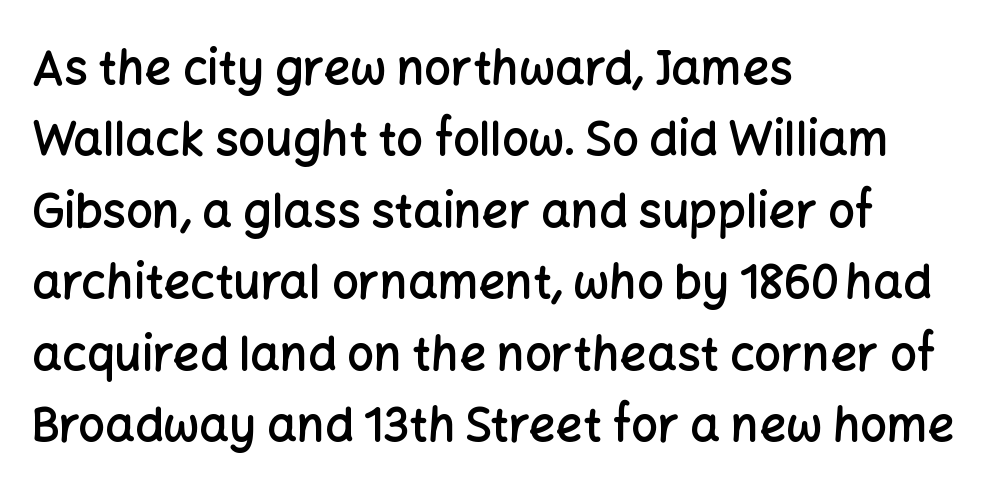
{"serif": "no", "italic": "no", "bold": "semi", "weight": "semibold", "width": "normal", "stroke_contrast": "low", "x_height": "medium", "monospaced": "no", "underline": "no", "align": "left", "line_spacing": "normal", "line_spacing_ratio": 1.52, "letter_spacing": "normal", "letter_spacing_em": 0.0, "glyph_px": 47}
